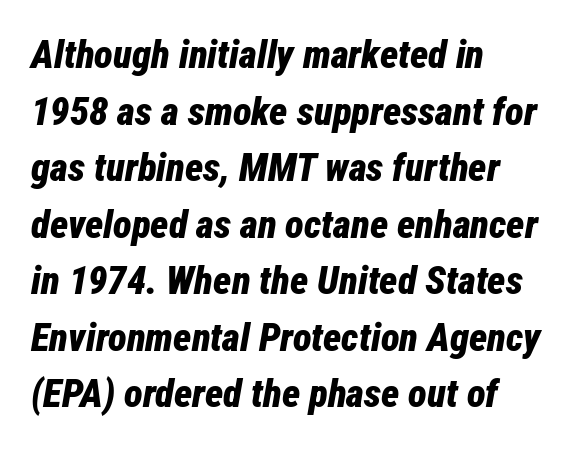
The image shows 39 px bold, condensed type, italic (leaning right); set left-aligned, normal line spacing (1.45x), normal letter spacing, not underlined; low stroke contrast and a medium x-height.
